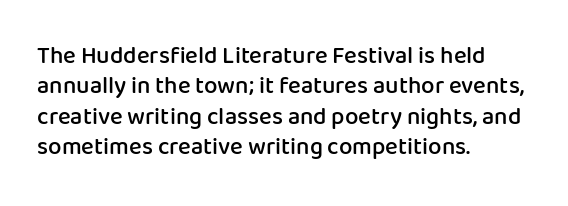
{"italic": "no", "bold": "semi", "underline": "no", "align": "left", "line_spacing": "normal", "line_spacing_ratio": 1.27, "letter_spacing": "normal", "letter_spacing_em": 0.0, "glyph_px": 24}
